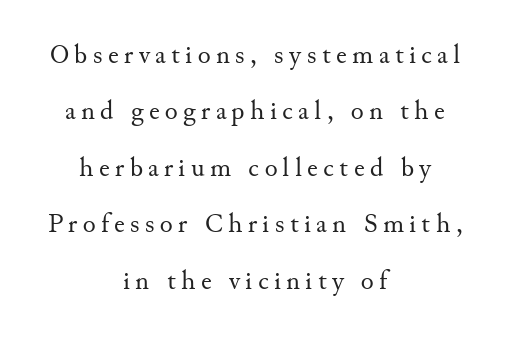
Q: Is the text bold? A: No.
Q: Is the text italic (slanted)? A: No, it is upright.
Q: Is the text underlined? A: No.
Q: How is the paragraph aligned? A: Centered.
Q: Is the spacing between letters normal or unusually wide? A: Unusually wide.
Q: Is the spacing between lines tight, normal or loose? A: Loose.
